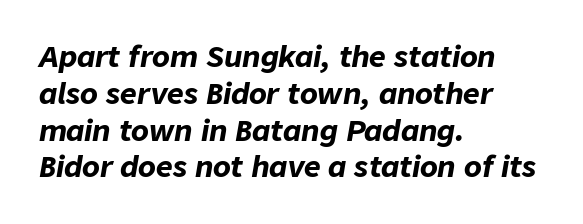
These lines were composed using italics. Reading down the block, your eye returns to a fixed left position each line. The strokes are fattened all the way to bold. If you measured baseline to baseline, you'd find a middling distance. Think of a printed novel: that variable character pitch is what you see here. Words appear dense and cohesive because spacing is normal.
